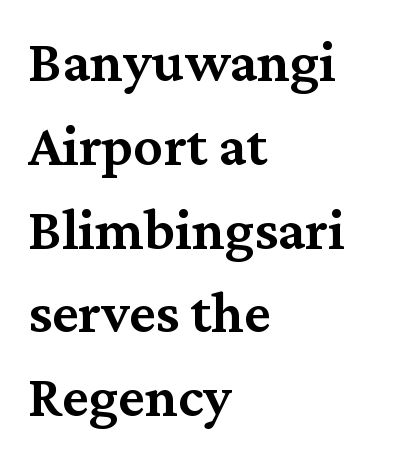
{"serif": "yes", "italic": "no", "bold": "semi", "weight": "semibold", "width": "normal", "stroke_contrast": "medium", "x_height": "medium", "monospaced": "no", "underline": "no", "align": "left", "line_spacing": "normal", "line_spacing_ratio": 1.42, "letter_spacing": "normal", "letter_spacing_em": 0.0, "glyph_px": 59}
